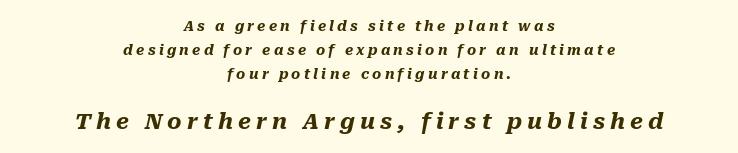
The image shows 22 px bold type, italic (leaning right); set centered, line spacing 1.72x, unusually wide letter spacing (+0.23 em), not underlined; the second (bottom) block is 1.57x larger.
